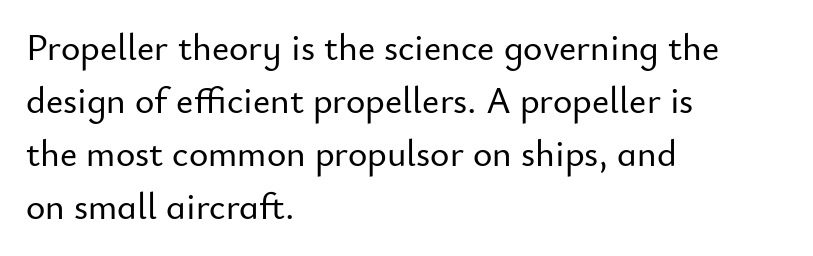
The image shows 37 px sans-serif type, upright; set left-aligned, normal line spacing (1.43x), normal letter spacing, not underlined; low stroke contrast and a small x-height.
